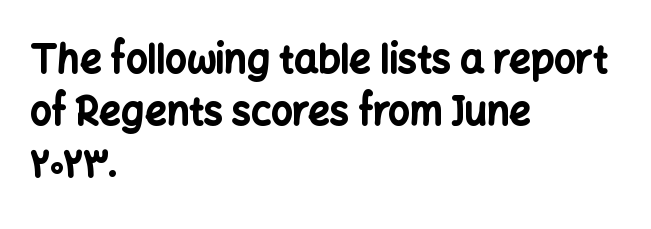
The image shows 38 px bold sans-serif type, upright; set left-aligned, normal line spacing (1.37x), normal letter spacing, not underlined; low stroke contrast and a medium x-height.
